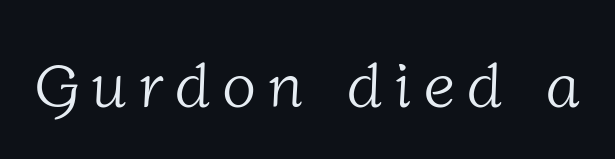
The image shows 63 px light serif type; set not underlined; low stroke contrast and a medium x-height.
